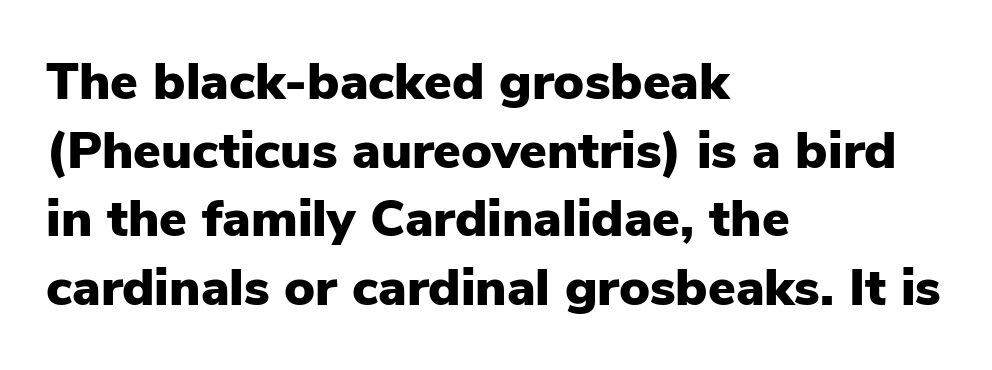
The image shows 52 px heavy sans-serif type, upright; set left-aligned, normal line spacing (1.32x), normal letter spacing, not underlined; low stroke contrast and a medium x-height.
